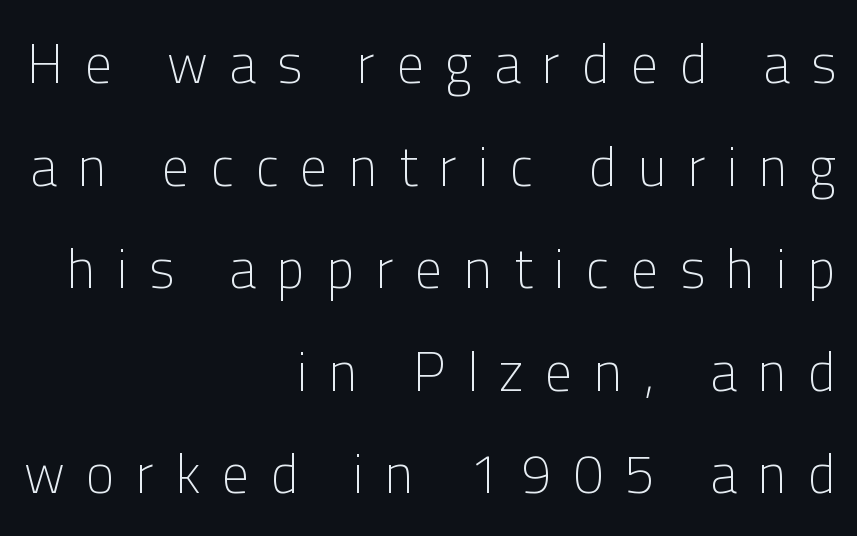
{"serif": "no", "italic": "no", "bold": "no", "weight": "light", "width": "normal", "stroke_contrast": "low", "x_height": "medium", "monospaced": "no", "underline": "no", "align": "right", "line_spacing": "loose", "line_spacing_ratio": 1.9, "letter_spacing": "wide", "letter_spacing_em": 0.4, "glyph_px": 54}
